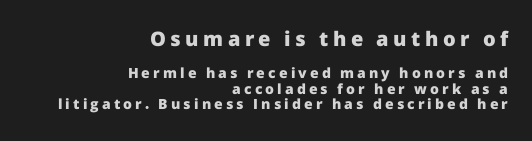
{"italic": "no", "bold": "yes", "underline": "no", "align": "right", "line_spacing": "tight", "line_spacing_ratio": 1.11, "letter_spacing": "wide", "letter_spacing_em": 0.22, "larger_block": "first", "size_ratio": 1.43, "glyph_px": 20}
